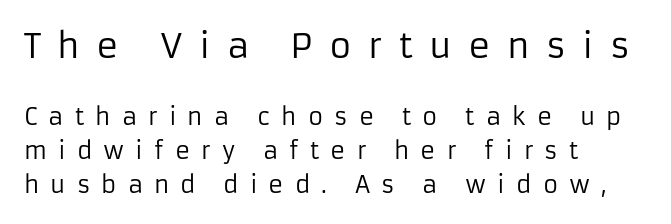
The passage shown is typed in a proportional face where columns would drift. Classification — sans serif. Do the letters lean? They stand straight. Is the block centered? No — it sits flush against the left margin. Think standard paragraph weight, or any step lighter than that. The rendering inserts visible extra space after every character.
